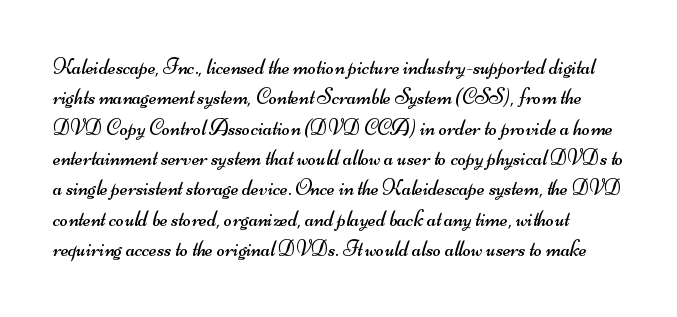
{"bold": "no", "underline": "no", "line_spacing": "normal", "line_spacing_ratio": 1.38, "letter_spacing": "normal", "letter_spacing_em": 0.0, "glyph_px": 22}
